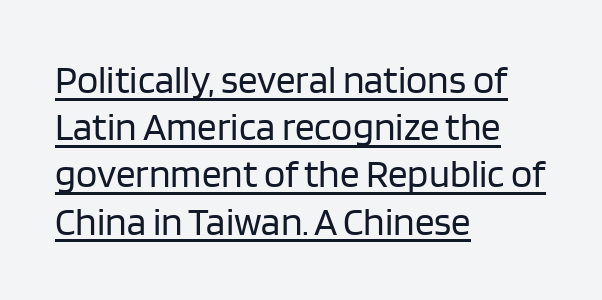
The gaps between neighbouring characters are ordinary and unremarkable. Is this a sans? Yes — the strokes have no serifs. Heft: none added — not bold. Proportional: the letters do not fall into vertical columns. Designer's note — italics off, roman on. This is underlined copy, the kind a proofreader might mark for attention.
